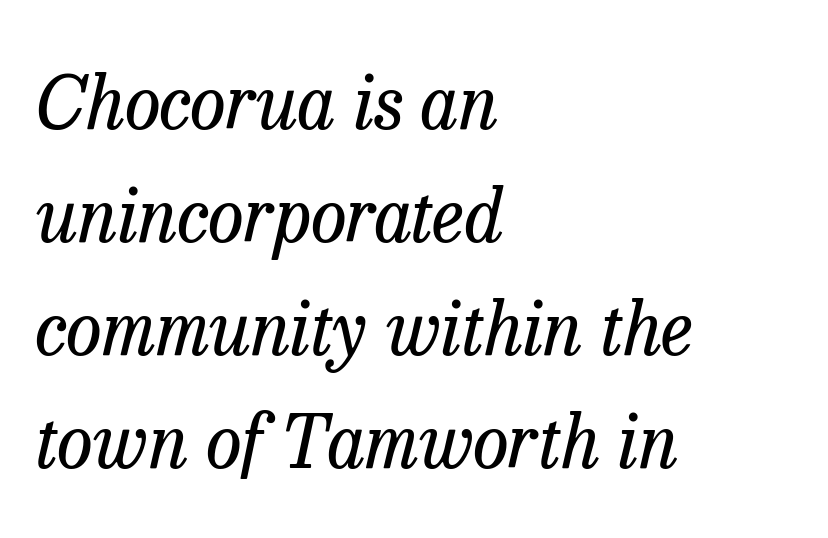
Check under the words: just untouched page. Italic: yes, the glyphs are oblique. The characters display serif detailing at their extremities. The rendering uses natural spacing where letterforms have individual widths.
